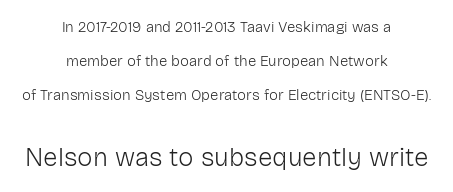
Bold? No — there's no thickening of the strokes. The glyphs are unaccompanied by any horizontal stroke below them. The paragraph shown floats in the horizontal middle. In this sample the second text group is rendered at the bigger scale. Does extra space separate the letters? No, they use regular spacing. Every character sits straight up, as roman type does.
